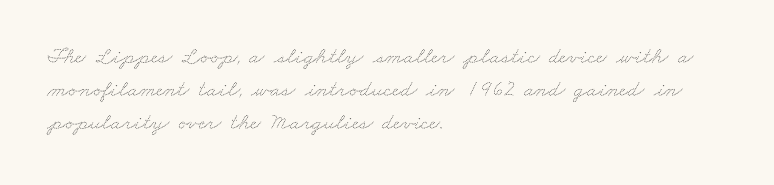
{"bold": "no", "underline": "no", "align": "left", "line_spacing": "normal", "line_spacing_ratio": 1.44, "letter_spacing": "normal", "letter_spacing_em": 0.0, "glyph_px": 23}
